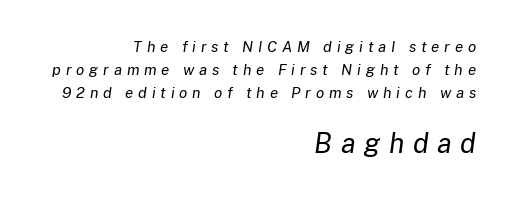
Clear beneath every line of the passage. Unbolded letterforms with no extra heft. Line spacing here is normal. The tracking jumps out immediately: characters are airy and widely separated. Casual observation: everything's shoved over to the right. Looking at the ascenders, they clearly lean.
